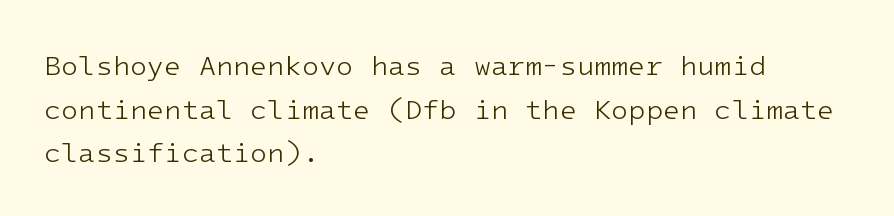
The passage shown is not underscored anywhere. Caption: multi-line text, flush left, ragged right. This is not heavy type; no bold has been used. Italic? Not at all — the glyphs are vertical.
